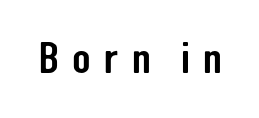
Q: Is the text italic (slanted)? A: No, it is upright.
Q: Is the typeface a serif or a sans-serif typeface? A: Sans-serif.
Q: Is the text underlined? A: No.
Q: Is the spacing between letters normal or unusually wide? A: Unusually wide.
Q: Width (condensed, normal, or wide)? A: Condensed.
Q: Stroke contrast? A: Low.
Q: x-height? A: Medium.
Q: Monospaced? A: No.
